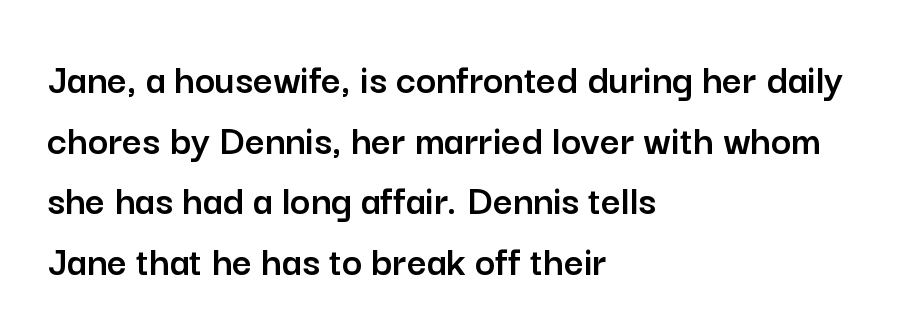
{"serif": "no", "italic": "no", "width": "normal", "stroke_contrast": "low", "x_height": "medium", "monospaced": "no", "underline": "no", "align": "left", "line_spacing": "normal", "line_spacing_ratio": 1.41, "letter_spacing": "normal", "letter_spacing_em": 0.0, "glyph_px": 43}
